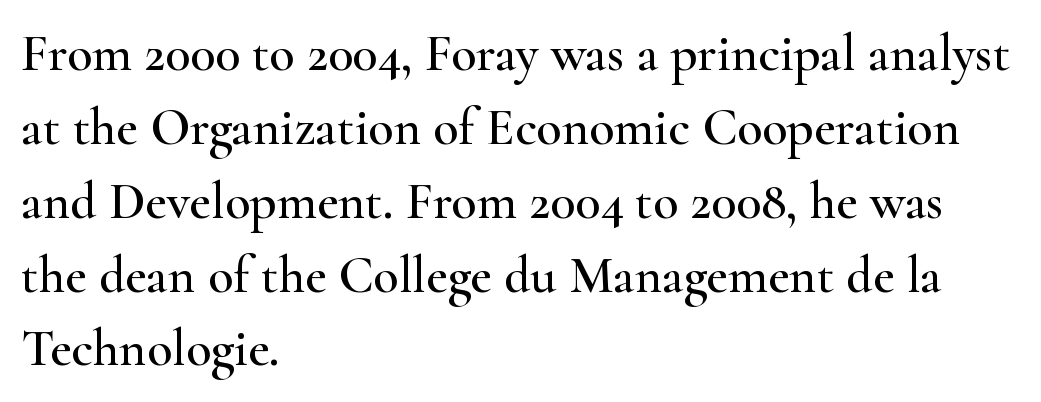
{"serif": "yes", "italic": "no", "width": "wide", "stroke_contrast": "high", "x_height": "small", "monospaced": "no", "underline": "no", "align": "left", "line_spacing": "normal", "line_spacing_ratio": 1.42, "letter_spacing": "normal", "letter_spacing_em": 0.0, "glyph_px": 52}
